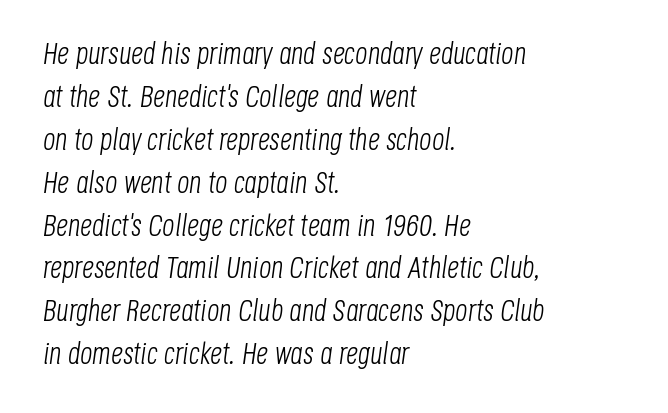
Q: Is the text bold? A: No.
Q: Is the text italic (slanted)? A: Yes, it leans right by about 8 degrees.
Q: Is the text underlined? A: No.
Q: How is the paragraph aligned? A: Left-aligned.
Q: Is the spacing between letters normal or unusually wide? A: Normal.
Q: Is the spacing between lines tight, normal or loose? A: Normal.
Q: Width (condensed, normal, or wide)? A: Condensed.
Q: Stroke contrast? A: Low.
Q: x-height? A: Large.
Q: Monospaced? A: No.
